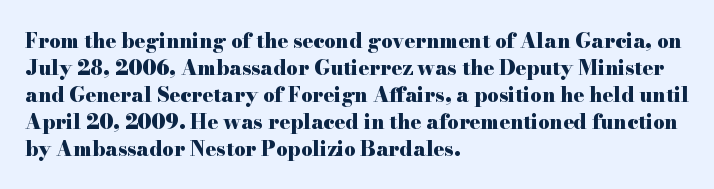
Q: Is the text bold? A: Yes.
Q: Is the text italic (slanted)? A: No, it is upright.
Q: Is the text underlined? A: No.
Q: How is the paragraph aligned? A: Left-aligned.
Q: Is the spacing between letters normal or unusually wide? A: Normal.
Q: Is the spacing between lines tight, normal or loose? A: Normal.
